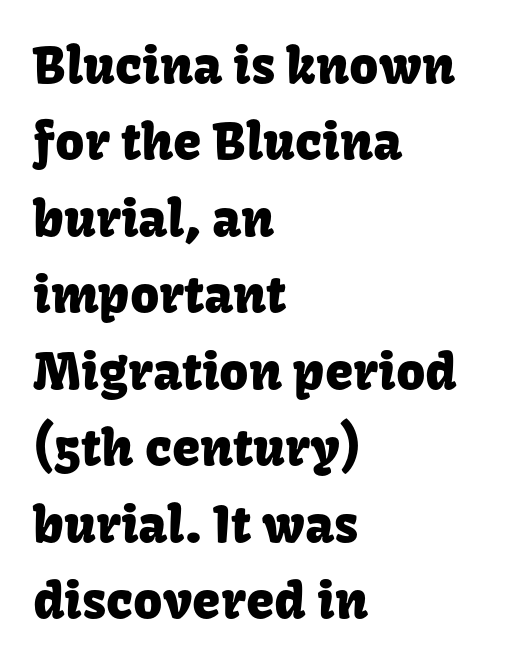
Line starts are locked; line ends wander. Vertically, the passage feels balanced, rows spaced as you'd expect. In terms of letterform style, serifs are entirely absent. These lines were composed using upright roman letters. Default kerning and tracking; the words read as compact shapes.
